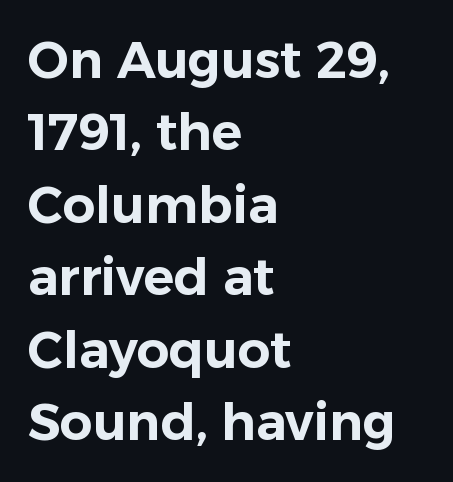
{"serif": "no", "italic": "no", "width": "normal", "stroke_contrast": "low", "x_height": "medium", "monospaced": "no", "underline": "no", "align": "left", "line_spacing": "normal", "line_spacing_ratio": 1.42, "letter_spacing": "normal", "letter_spacing_em": 0.0, "glyph_px": 51}
